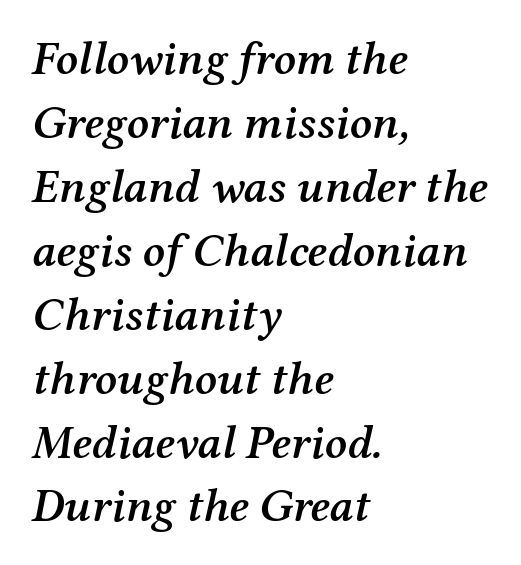
Rows of type keep a routine distance in the vertical direction. Characters are canted at an angle relative to the baseline's perpendicular. Each line starts at the same left margin while the right side varies. Regarding serifs, this sample has them. Is this a fixed-width face? No — the glyphs have proportional, varying widths. The passage shown is semibold, sitting just below true bold.
